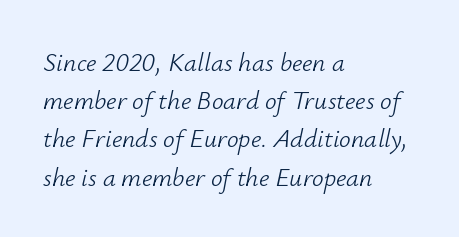
The line-height multiplier appears to be the usual default. Glyph-to-glyph distance matches everyday printed text. Glance below the letters and you will spot only blank space. Each stroke keeps to a modest, everyday thickness or less. Emphasis-style slanted type is in use. Is the block centered? No — it sits flush against the left margin.
